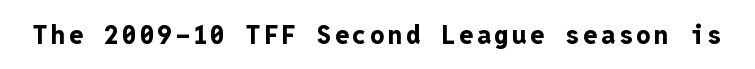
Heavy, bold letterforms. Tall strokes in this sample are plumb rather than angled. The strip under each line holds only bare page.
